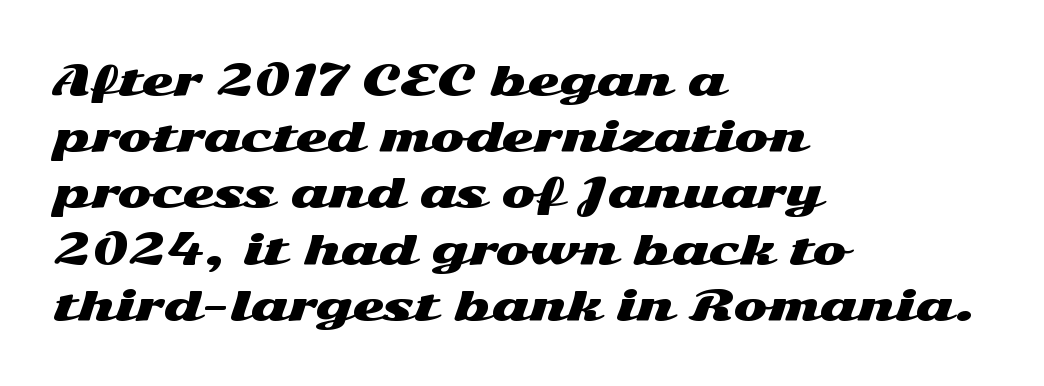
The image shows 41 px wide sans-serif type; set left-aligned, normal line spacing (1.37x), normal letter spacing, not underlined; medium stroke contrast and a medium x-height.
